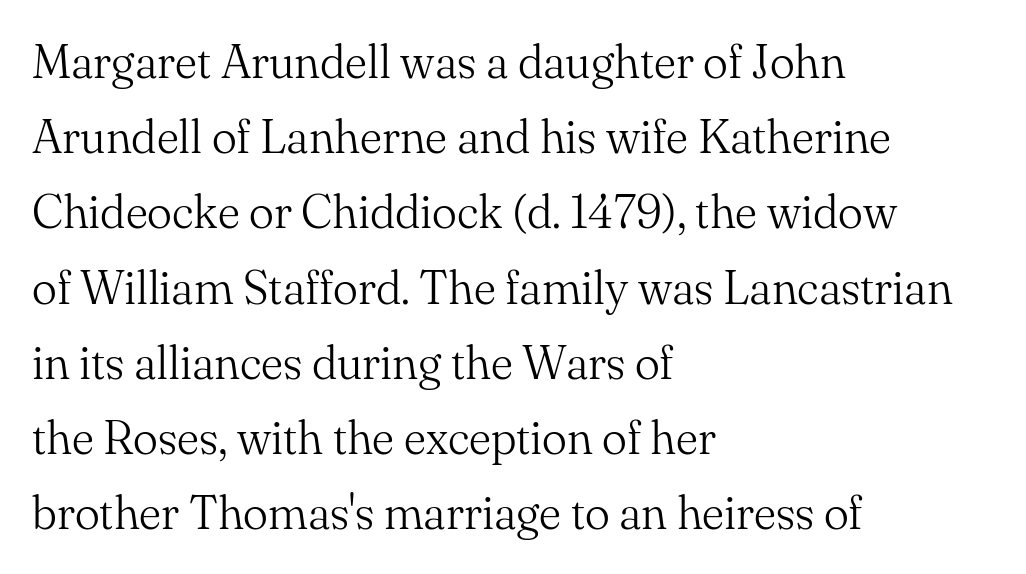
{"serif": "yes", "italic": "no", "bold": "no", "weight": "light", "width": "normal", "stroke_contrast": "medium", "x_height": "small", "monospaced": "no", "underline": "no", "align": "left", "line_spacing": "normal", "line_spacing_ratio": 1.6, "letter_spacing": "normal", "letter_spacing_em": 0.0, "glyph_px": 47}
